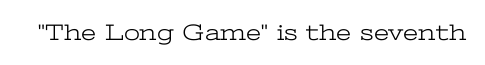
{"italic": "no", "bold": "no", "underline": "no", "letter_spacing": "normal", "letter_spacing_em": 0.0, "glyph_px": 23}
